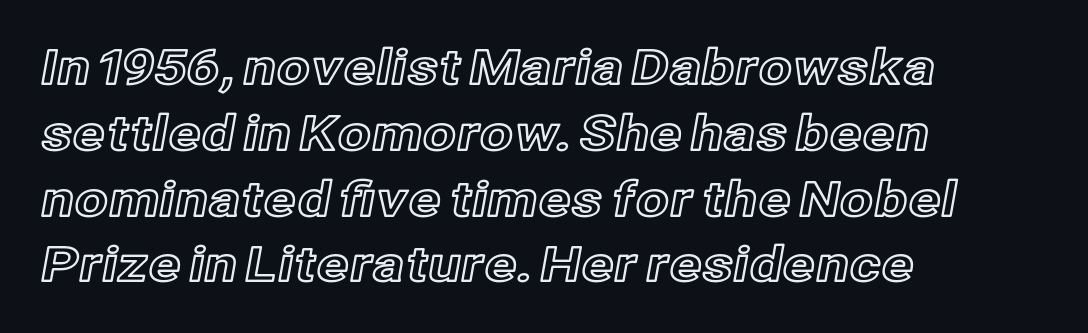
The image shows 48 px text type; set left-aligned, normal line spacing (1.37x), normal letter spacing, not underlined; a medium x-height.
